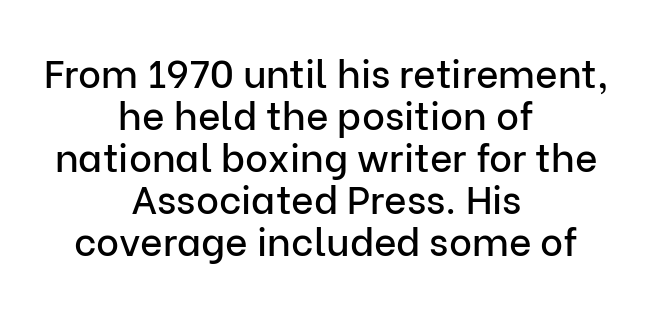
The image shows 39 px sans-serif type, upright; set centered, tight line spacing (1.08x), normal letter spacing, not underlined; low stroke contrast and a medium x-height.
